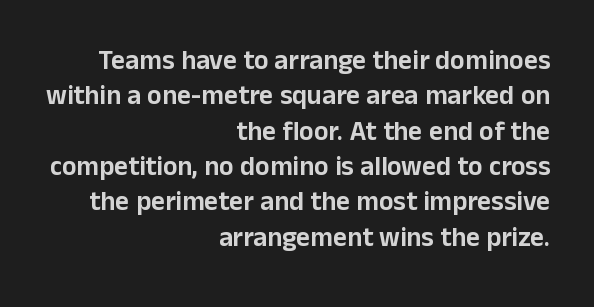
{"italic": "no", "underline": "no", "align": "right", "line_spacing": "normal", "line_spacing_ratio": 1.31, "letter_spacing": "normal", "letter_spacing_em": 0.0, "glyph_px": 27}
